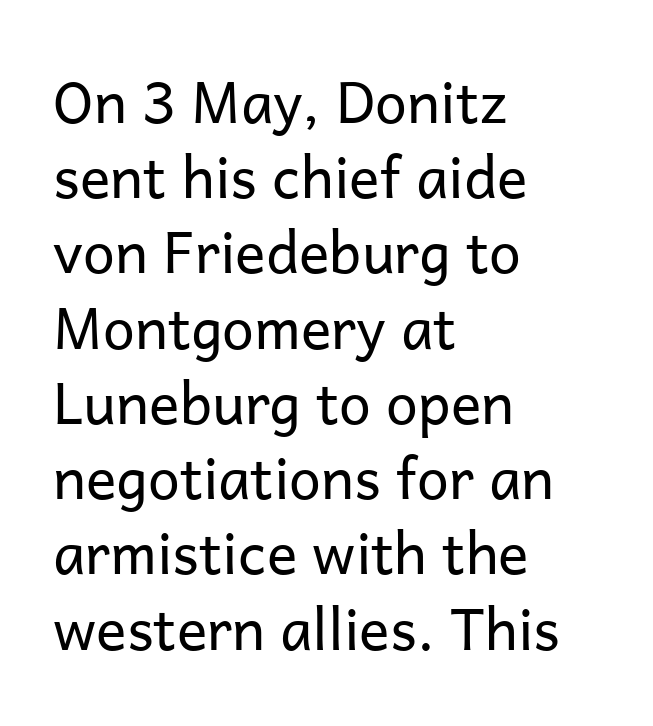
The lettering stays uniformly vertical, giving the passage a roman look. Is the block centered? No — it sits flush against the left margin. These lines are composed in type without serifs. This sample uses plain, unmodified letter spacing. Each row of text sits above clean, open space. The strokes are not fattened; the text isn't bold.
